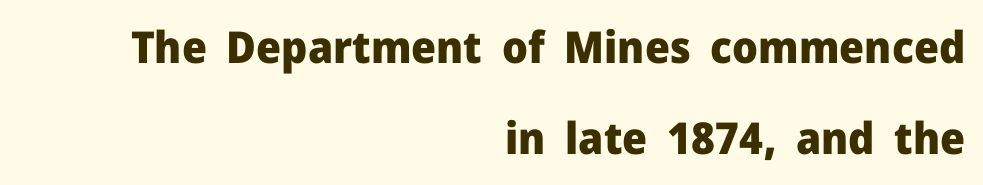
Q: Is the text bold? A: Yes.
Q: Is the text italic (slanted)? A: No, it is upright.
Q: Is the typeface a serif or a sans-serif typeface? A: Sans-serif.
Q: Is the text underlined? A: No.
Q: How is the paragraph aligned? A: Right-aligned.
Q: Is the spacing between letters normal or unusually wide? A: Normal.
Q: Is the spacing between lines tight, normal or loose? A: Loose.
Q: Width (condensed, normal, or wide)? A: Normal.
Q: Stroke contrast? A: Low.
Q: x-height? A: Medium.
Q: Monospaced? A: No.
